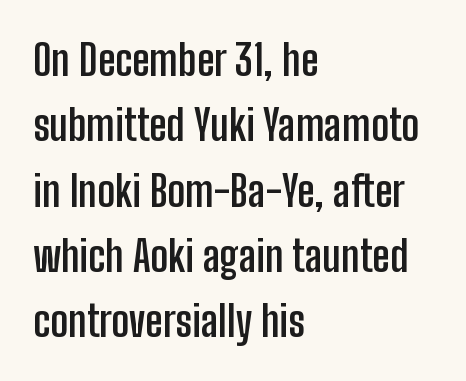
The image shows 43 px semibold, condensed sans-serif type, upright; set left-aligned, normal line spacing (1.52x), normal letter spacing, not underlined; low stroke contrast and a medium x-height.
